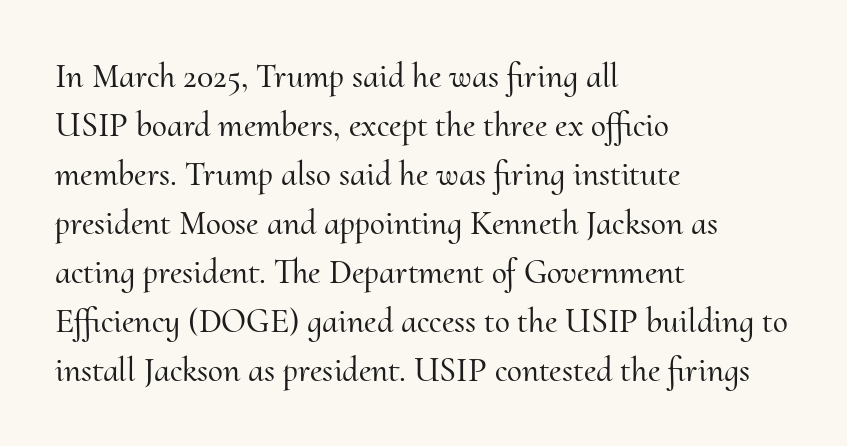
Q: Is the text italic (slanted)? A: No, it is upright.
Q: Is the typeface a serif or a sans-serif typeface? A: Serif.
Q: Is the text underlined? A: No.
Q: How is the paragraph aligned? A: Left-aligned.
Q: Is the spacing between letters normal or unusually wide? A: Normal.
Q: Is the spacing between lines tight, normal or loose? A: Normal.
Q: Width (condensed, normal, or wide)? A: Normal.
Q: Stroke contrast? A: Medium.
Q: x-height? A: Small.
Q: Monospaced? A: No.
